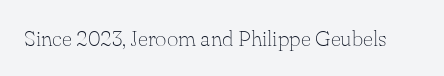
Q: Is the text bold? A: No.
Q: Is the text italic (slanted)? A: No, it is upright.
Q: Is the text underlined? A: No.
Q: Is the spacing between letters normal or unusually wide? A: Normal.
